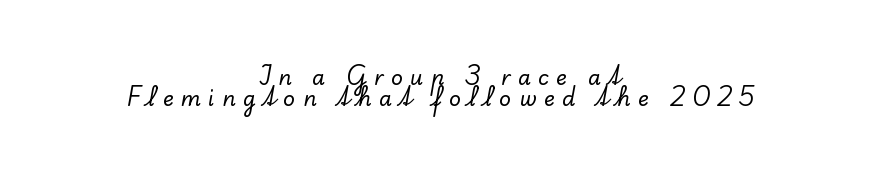
{"underline": "no", "align": "center", "line_spacing": "tight", "line_spacing_ratio": 0.99, "letter_spacing": "wide", "letter_spacing_em": 0.34, "glyph_px": 21}
